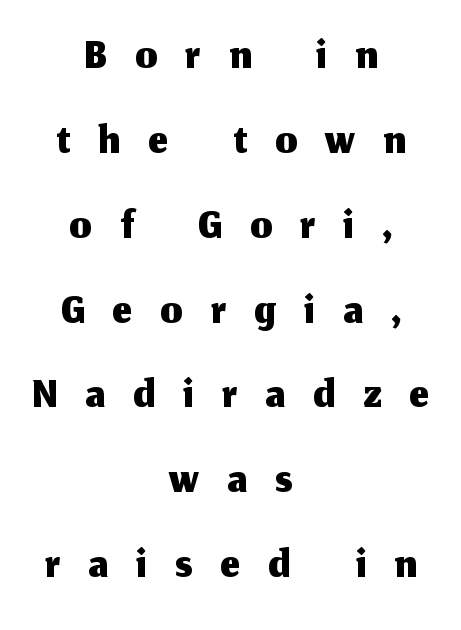
The designer went with a sans here, leaving each stem footless. Which margin do the lines hug? Neither — every line sits in the middle. The rendering uses natural spacing where letterforms have individual widths. Clear beneath every line of the passage. Designer's note — italics off, roman on. How are the letters spaced? Widely, with obvious added tracking.
